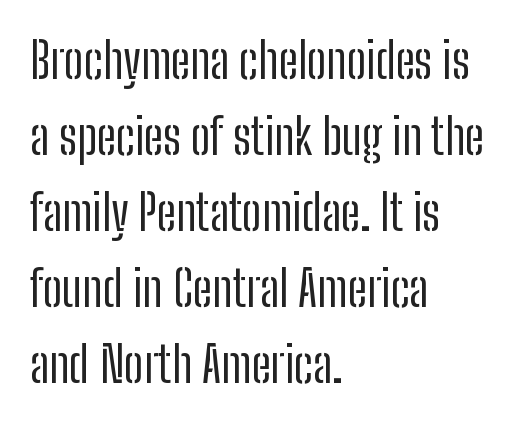
The image shows 49 px regular-weight, condensed sans-serif type, upright; set left-aligned, normal line spacing (1.55x), normal letter spacing, not underlined; low stroke contrast and a medium x-height.
